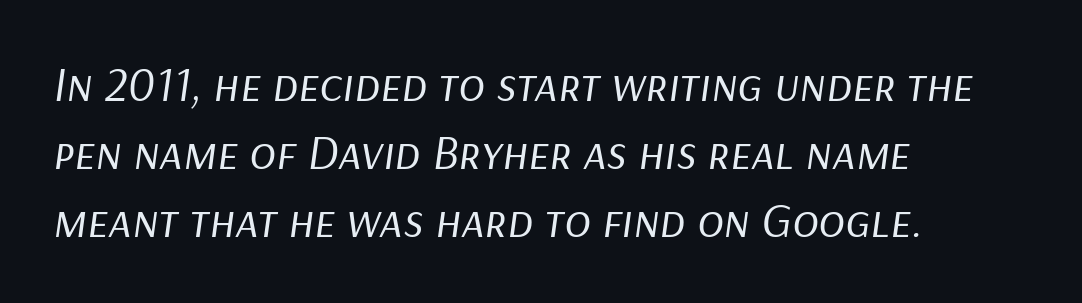
{"italic": "yes", "lean": "right", "slant_degrees": 9, "bold": "no", "weight": "regular", "width": "normal", "stroke_contrast": "low", "x_height": "medium", "monospaced": "no", "underline": "no", "align": "left", "line_spacing": "normal", "line_spacing_ratio": 1.39, "letter_spacing": "normal", "letter_spacing_em": 0.0, "glyph_px": 49}
